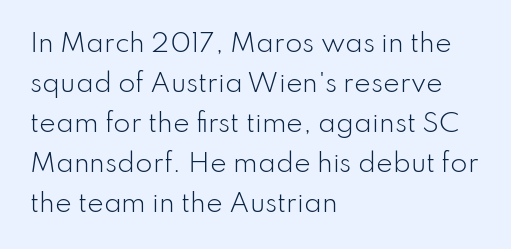
{"italic": "no", "bold": "no", "underline": "no", "align": "left", "line_spacing": "normal", "line_spacing_ratio": 1.6, "letter_spacing": "normal", "letter_spacing_em": 0.0, "glyph_px": 25}
